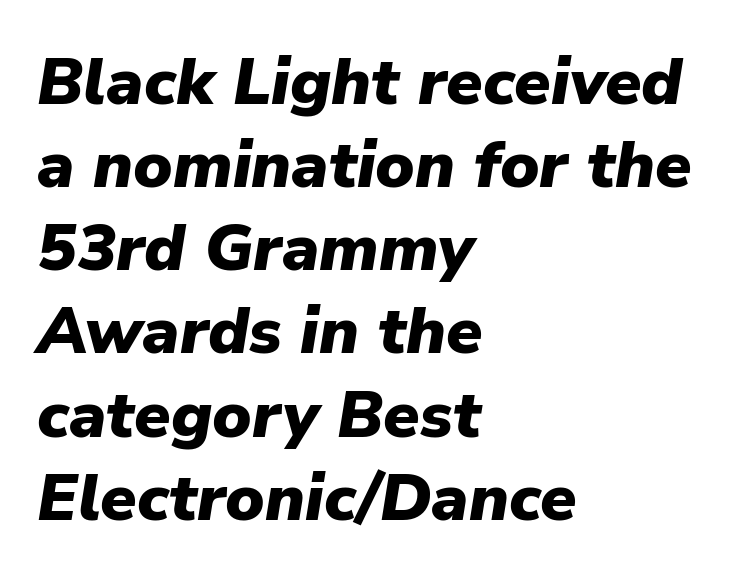
Q: Is the text bold? A: Yes.
Q: Is the text italic (slanted)? A: Yes, it leans right by about 9 degrees.
Q: Is the text underlined? A: No.
Q: How is the paragraph aligned? A: Left-aligned.
Q: Is the spacing between letters normal or unusually wide? A: Normal.
Q: Is the spacing between lines tight, normal or loose? A: Normal.
Q: Width (condensed, normal, or wide)? A: Normal.
Q: Stroke contrast? A: Low.
Q: x-height? A: Medium.
Q: Monospaced? A: No.
